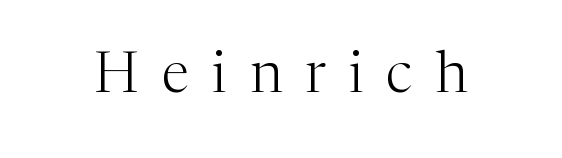
Anything drawn beneath the words? Only blank space. The characters are drawn with everyday or finer stroke widths. Typographically, this falls in the serif category. Spacing verdict: proportional, widths tailored to each character. Honestly, the letter spacing is so wide it's the main thing you notice. Does the lettering tilt? It doesn't — this is upright.
